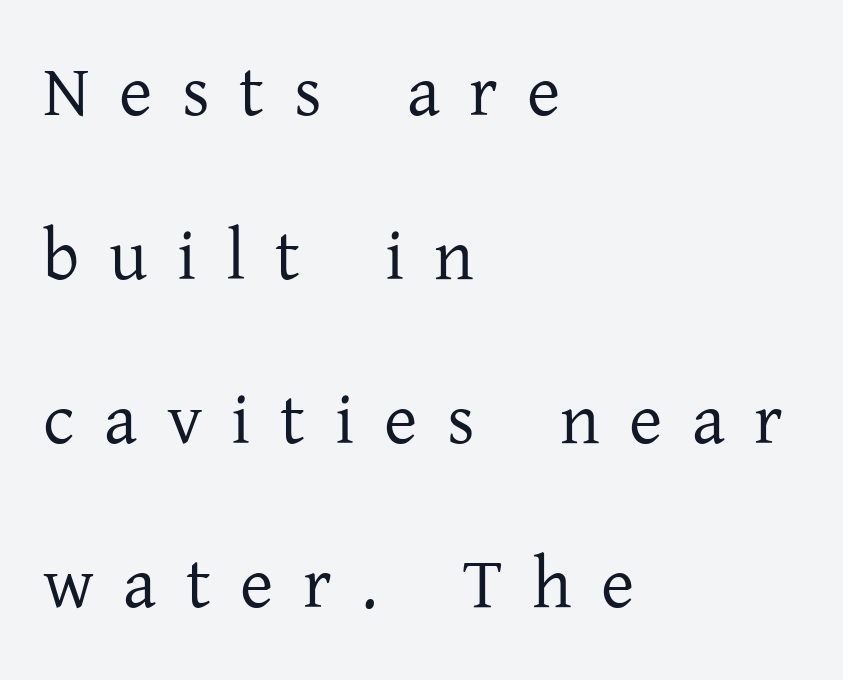
Q: Is the text bold? A: No.
Q: Is the text italic (slanted)? A: No, it is upright.
Q: Is the typeface a serif or a sans-serif typeface? A: Serif.
Q: Is the text underlined? A: No.
Q: How is the paragraph aligned? A: Left-aligned.
Q: Is the spacing between letters normal or unusually wide? A: Unusually wide.
Q: Is the spacing between lines tight, normal or loose? A: Loose.
Q: Width (condensed, normal, or wide)? A: Normal.
Q: Stroke contrast? A: Low.
Q: x-height? A: Medium.
Q: Monospaced? A: No.
